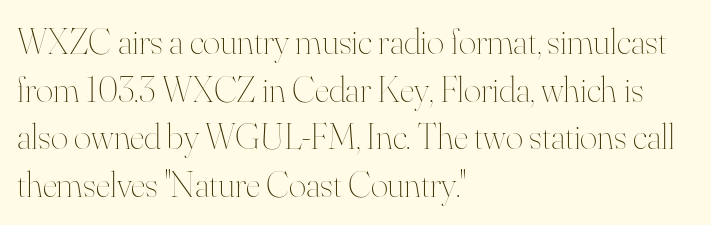
Baseline-to-baseline distance is the conventional proportion of letter height. Character widths vary here, with narrow letters taking less room than wide ones. The cut favours lightness, reaching ordinary text weight at its darkest. Designer's note — italics off, roman on. Descender tails drop into unmarked territory. The type is set solid horizontally, with unmodified tracking.
